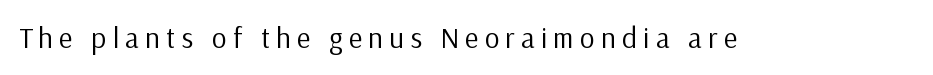
The face used here is proportionally spaced, like ordinary book or web type. The weight tops out at a normal text grade. Do the letters lean? They stand straight. Underline: absent. You could only call the tracking loose — the letters float apart.
